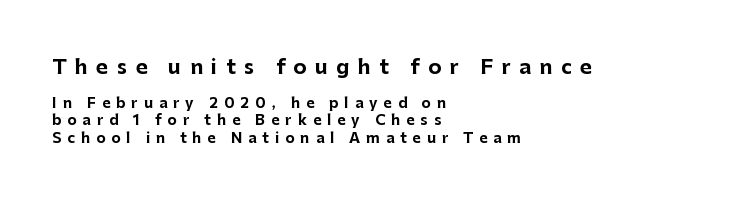
Q: Is the text bold? A: Yes.
Q: Is the text italic (slanted)? A: No, it is upright.
Q: Is the text underlined? A: No.
Q: How is the paragraph aligned? A: Left-aligned.
Q: Is the spacing between letters normal or unusually wide? A: Unusually wide.
Q: Is the spacing between lines tight, normal or loose? A: Normal.
Q: Which block of text is set in a larger size, the first (top) or the second (bottom)? A: The first (top) one.
